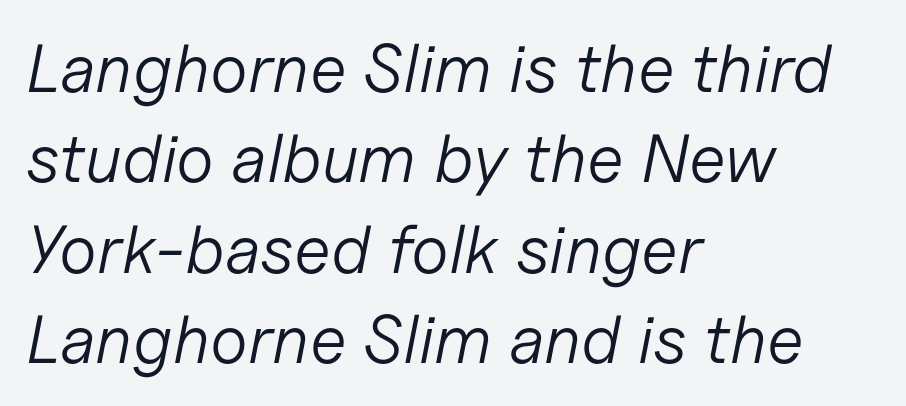
Q: Is the text bold? A: No.
Q: Is the text italic (slanted)? A: Yes, it leans right by about 11 degrees.
Q: Is the text underlined? A: No.
Q: How is the paragraph aligned? A: Left-aligned.
Q: Is the spacing between letters normal or unusually wide? A: Normal.
Q: Is the spacing between lines tight, normal or loose? A: Normal.
Q: Width (condensed, normal, or wide)? A: Normal.
Q: Stroke contrast? A: Low.
Q: x-height? A: Medium.
Q: Monospaced? A: No.
